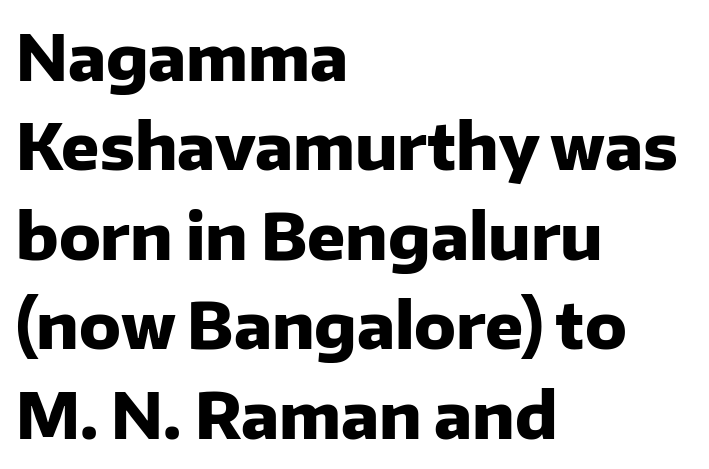
The image shows 63 px heavy sans-serif type, upright; set left-aligned, normal line spacing (1.42x), normal letter spacing, not underlined; low stroke contrast and a medium x-height.
